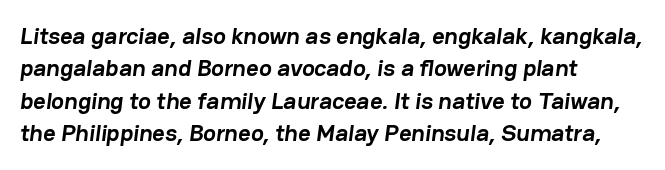
Quick note: interline space is typical. The letters sit at their default tracking, neither squeezed nor spread. Glance below the letters and you will spot only blank space. Bold? Absolutely — the strokes are thick and heavy. These lines stack with their left ends in a neat column.
